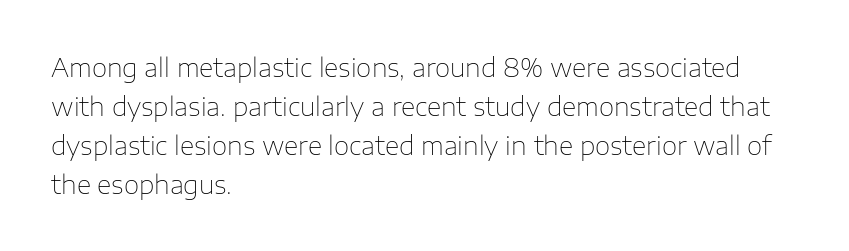
Q: Is the text bold? A: No.
Q: Is the text italic (slanted)? A: No, it is upright.
Q: Is the text underlined? A: No.
Q: How is the paragraph aligned? A: Left-aligned.
Q: Is the spacing between letters normal or unusually wide? A: Normal.
Q: Is the spacing between lines tight, normal or loose? A: Normal.
